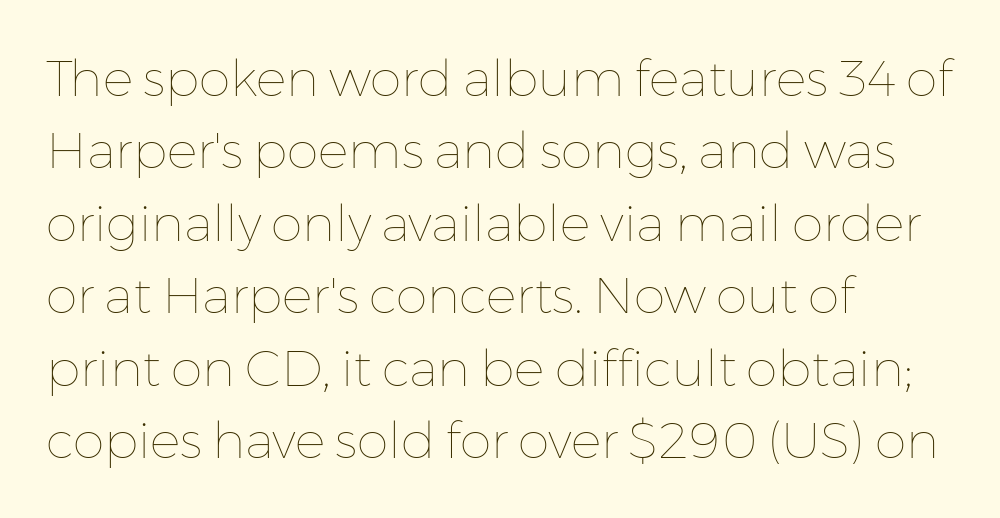
{"italic": "no", "bold": "no", "weight": "thin", "width": "normal", "stroke_contrast": "low", "x_height": "medium", "monospaced": "no", "underline": "no", "align": "left", "line_spacing": "normal", "line_spacing_ratio": 1.42, "letter_spacing": "normal", "letter_spacing_em": 0.0, "glyph_px": 51}
